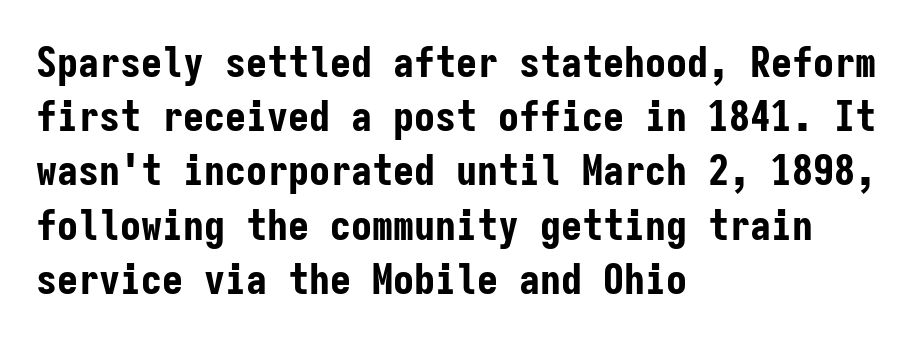
Stroke thickness is high; the sample reads as a true bold. The rendering uses a moderate line-height, typical for paragraphs. Nope, no serifs anywhere on these letters. Letters rest on an invisible, unmarked baseline.
